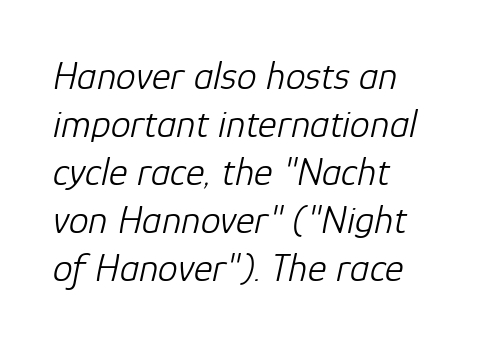
Q: Is the text bold? A: No.
Q: Is the text italic (slanted)? A: Yes, it leans right by about 12 degrees.
Q: Is the text underlined? A: No.
Q: How is the paragraph aligned? A: Left-aligned.
Q: Is the spacing between letters normal or unusually wide? A: Normal.
Q: Width (condensed, normal, or wide)? A: Normal.
Q: Stroke contrast? A: Low.
Q: x-height? A: Medium.
Q: Monospaced? A: No.
